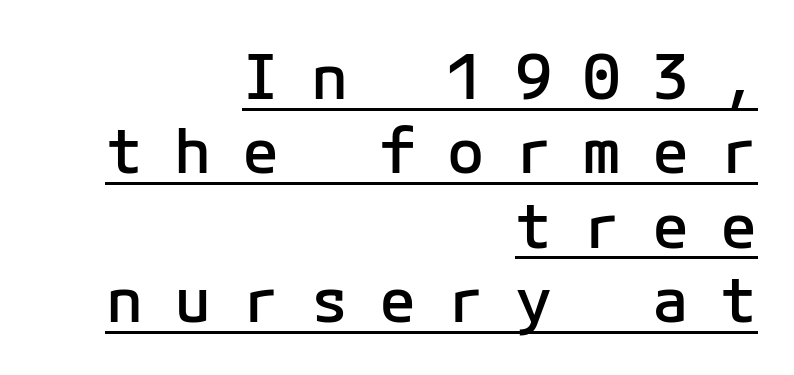
Q: Is the text bold? A: Semi-bold.
Q: Is the text italic (slanted)? A: No, it is upright.
Q: Is the typeface a serif or a sans-serif typeface? A: Sans-serif.
Q: Is the text underlined? A: Yes.
Q: How is the paragraph aligned? A: Right-aligned.
Q: Is the spacing between letters normal or unusually wide? A: Unusually wide.
Q: Width (condensed, normal, or wide)? A: Normal.
Q: Stroke contrast? A: Low.
Q: x-height? A: Medium.
